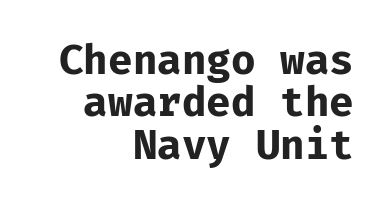
Words appear dense and cohesive because spacing is normal. Notice how descenders almost collide with the ascenders below — that's tight leading. Regarding serifs, this sample does without them. Any mark beneath the type? The region is blank. The face used here has the dense, thick strokes of a bold. One-word summary of the alignment: right.
